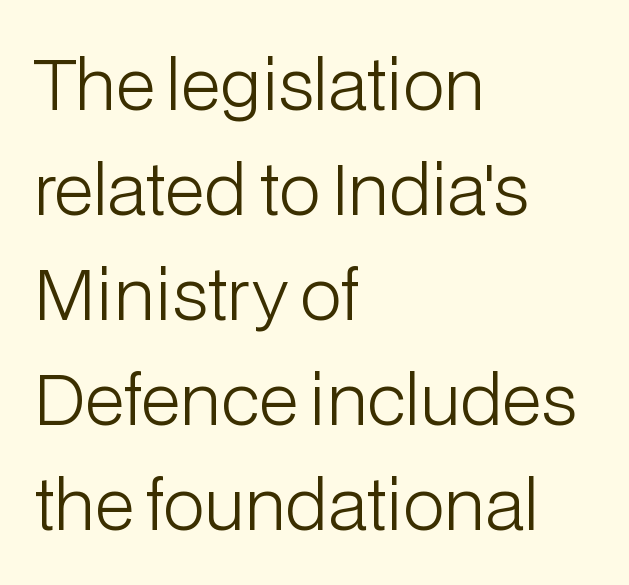
{"serif": "no", "italic": "no", "bold": "no", "weight": "light", "width": "normal", "stroke_contrast": "low", "x_height": "medium", "monospaced": "no", "underline": "no", "align": "left", "line_spacing": "normal", "line_spacing_ratio": 1.52, "letter_spacing": "normal", "letter_spacing_em": 0.0, "glyph_px": 69}
